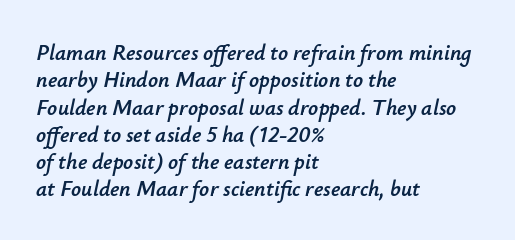
These lines stack with their left ends in a neat column. The strip under each line holds only bare page. Default kerning and tracking; the words read as compact shapes. Emphasis-style slanted type is in use.
